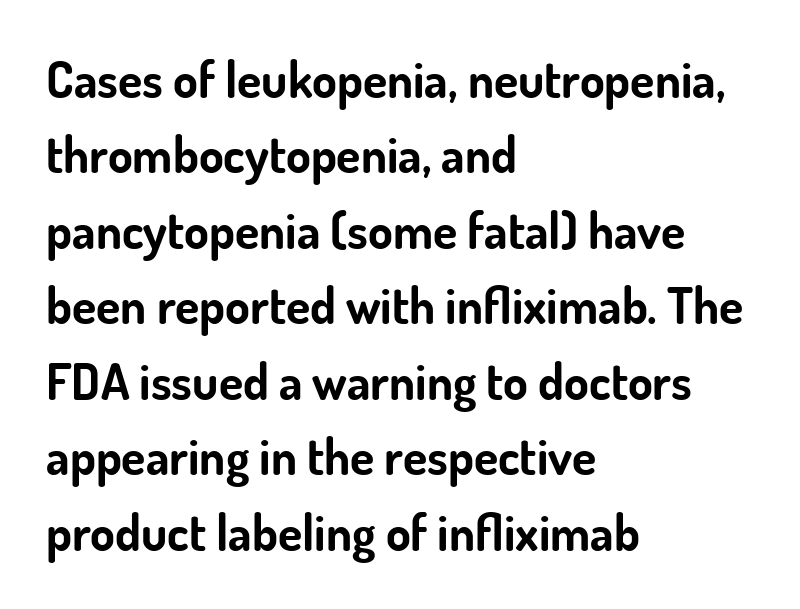
{"serif": "no", "italic": "no", "bold": "yes", "weight": "bold", "width": "normal", "stroke_contrast": "low", "x_height": "small", "monospaced": "no", "underline": "no", "align": "left", "line_spacing": "normal", "line_spacing_ratio": 1.51, "letter_spacing": "normal", "letter_spacing_em": 0.0, "glyph_px": 50}
